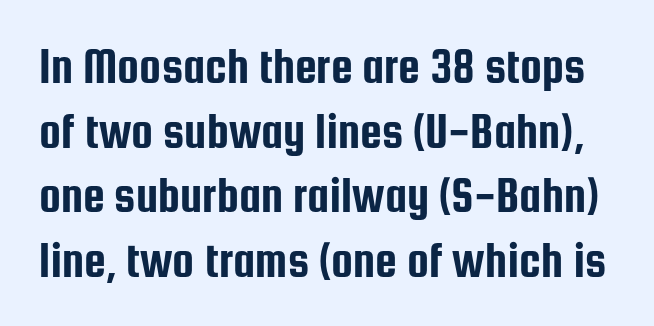
The image shows 49 px condensed sans-serif type, upright; set normal line spacing (1.32x), normal letter spacing, not underlined; low stroke contrast and a medium x-height.
